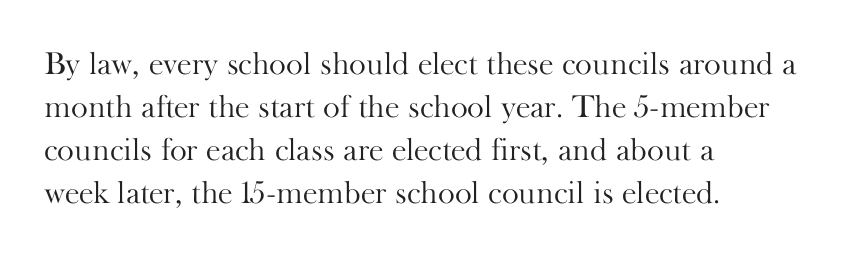
The image shows 32 px light serif type, upright; set left-aligned, normal line spacing (1.34x), normal letter spacing, not underlined; high stroke contrast and a small x-height.
